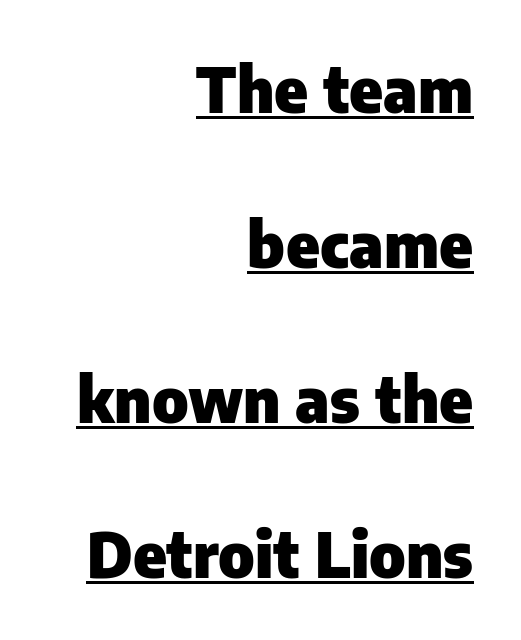
{"serif": "no", "italic": "no", "bold": "yes", "weight": "heavy", "width": "normal", "stroke_contrast": "low", "x_height": "medium", "monospaced": "no", "underline": "yes", "align": "right", "line_spacing": "loose", "line_spacing_ratio": 2.46, "letter_spacing": "normal", "letter_spacing_em": 0.0, "glyph_px": 63}
